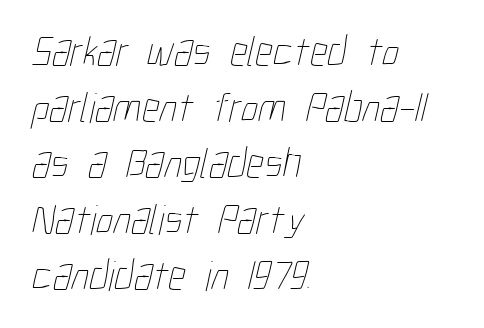
The image shows 43 px thin, condensed type; set left-aligned, normal line spacing (1.3x), normal letter spacing, not underlined; low stroke contrast and a medium x-height.
